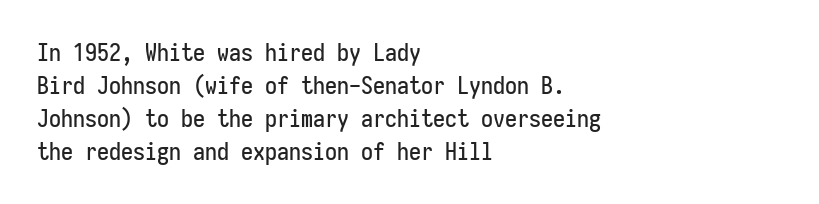
The type sits square on the baseline with zero lean. Students, observe: this is what conventionally led text looks like. Notice how the passage keeps a crisp vertical edge on the left only. Lines of text with bare space underneath.
